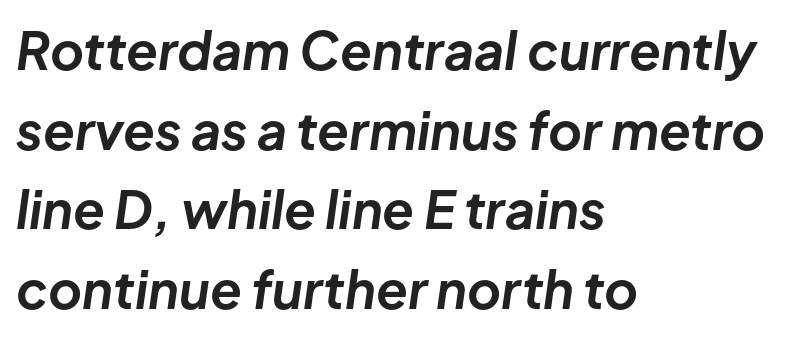
{"italic": "yes", "lean": "right", "slant_degrees": 8, "bold": "yes", "weight": "bold", "width": "normal", "stroke_contrast": "low", "x_height": "medium", "monospaced": "no", "underline": "no", "align": "left", "line_spacing": "normal", "line_spacing_ratio": 1.53, "letter_spacing": "normal", "letter_spacing_em": 0.0, "glyph_px": 52}
